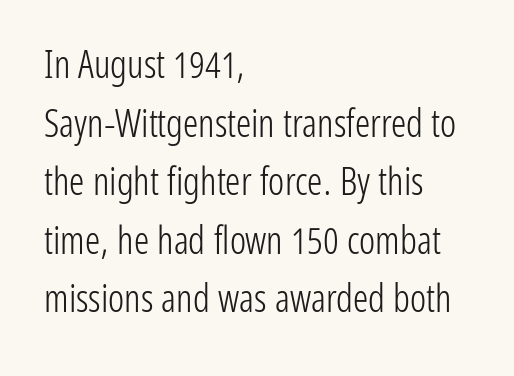
The image shows 38 px light, condensed sans-serif type, upright; set left-aligned, normal line spacing (1.54x), normal letter spacing, not underlined; low stroke contrast and a medium x-height.
